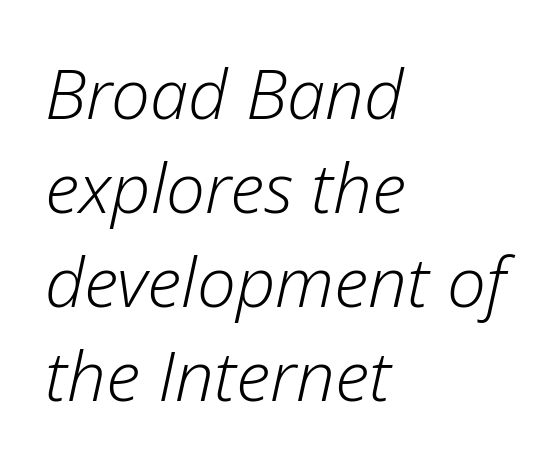
{"italic": "yes", "lean": "right", "slant_degrees": 12, "bold": "no", "weight": "light", "width": "normal", "stroke_contrast": "low", "x_height": "medium", "monospaced": "no", "underline": "no", "align": "left", "line_spacing": "normal", "line_spacing_ratio": 1.36, "letter_spacing": "normal", "letter_spacing_em": 0.0, "glyph_px": 69}
